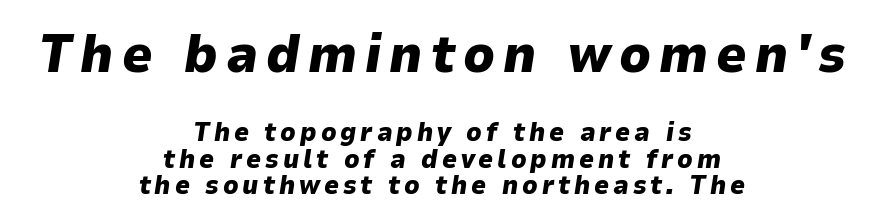
{"italic": "yes", "lean": "right", "slant_degrees": 9, "bold": "yes", "weight": "heavy", "width": "normal", "stroke_contrast": "low", "x_height": "medium", "monospaced": "no", "underline": "no", "align": "center", "line_spacing": "tight", "line_spacing_ratio": 1.02, "larger_block": "first", "size_ratio": 2.04, "glyph_px": 53}
